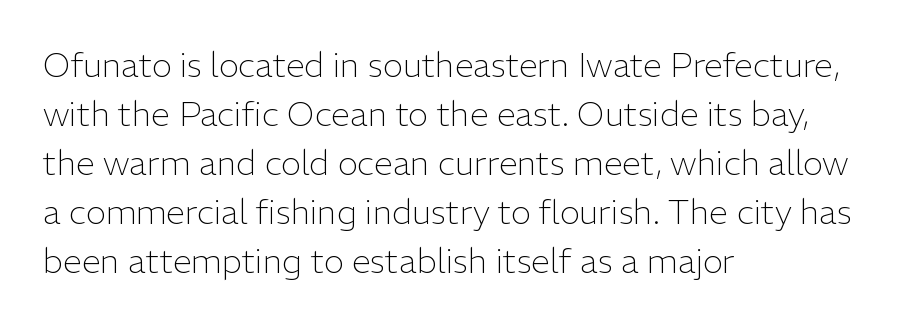
The image shows 34 px light sans-serif type, upright; set left-aligned, normal line spacing (1.44x), normal letter spacing, not underlined; low stroke contrast and a medium x-height.
